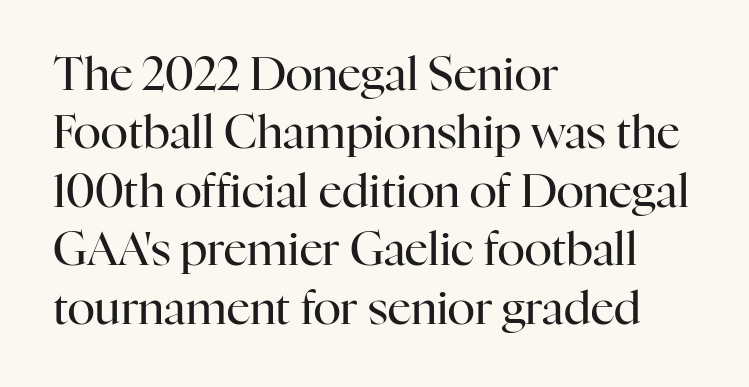
The image shows 46 px regular-weight serif type, upright; set left-aligned, normal line spacing (1.27x), normal letter spacing, not underlined; high stroke contrast and a medium x-height.
